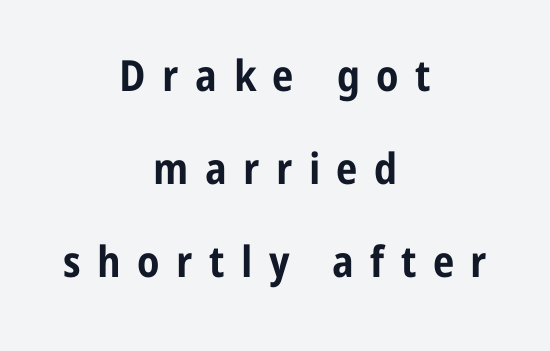
Q: Is the text bold? A: Yes.
Q: Is the text italic (slanted)? A: No, it is upright.
Q: Is the typeface a serif or a sans-serif typeface? A: Sans-serif.
Q: Is the text underlined? A: No.
Q: How is the paragraph aligned? A: Centered.
Q: Is the spacing between letters normal or unusually wide? A: Unusually wide.
Q: Is the spacing between lines tight, normal or loose? A: Loose.
Q: Width (condensed, normal, or wide)? A: Condensed.
Q: Stroke contrast? A: Low.
Q: x-height? A: Medium.
Q: Monospaced? A: No.
